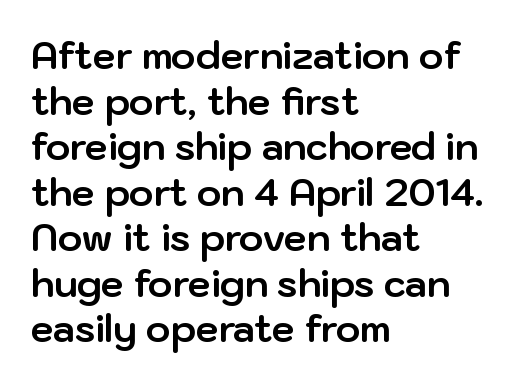
{"serif": "no", "italic": "no", "bold": "yes", "weight": "bold", "width": "normal", "stroke_contrast": "low", "x_height": "medium", "monospaced": "no", "underline": "no", "align": "left", "line_spacing_ratio": 1.23, "letter_spacing": "normal", "letter_spacing_em": 0.0, "glyph_px": 37}
